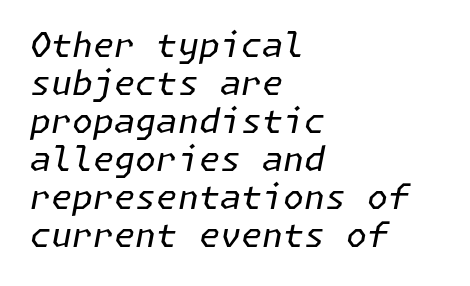
The image shows 34 px regular-weight type, italic (leaning right); set left-aligned, tight line spacing (1.12x), normal letter spacing, not underlined; low stroke contrast and a medium x-height.
